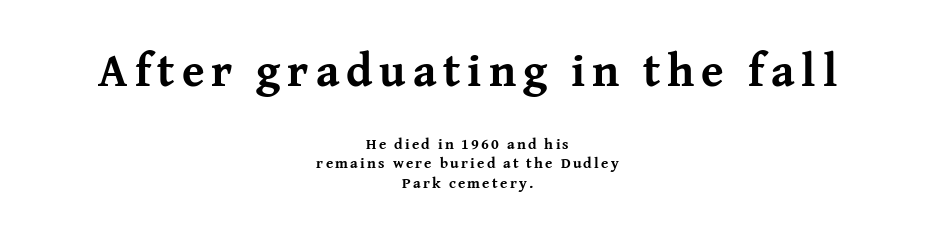
Reading top to bottom, the characters get smaller at the block break. Note the varied advance widths — an 'i' is clearly narrower than an 'm'. The rendering shows small feet on the letterforms — a serif design. The font is running at its bold setting. These lines sit exactly where default settings would place them. These lines were composed using upright roman letters.
